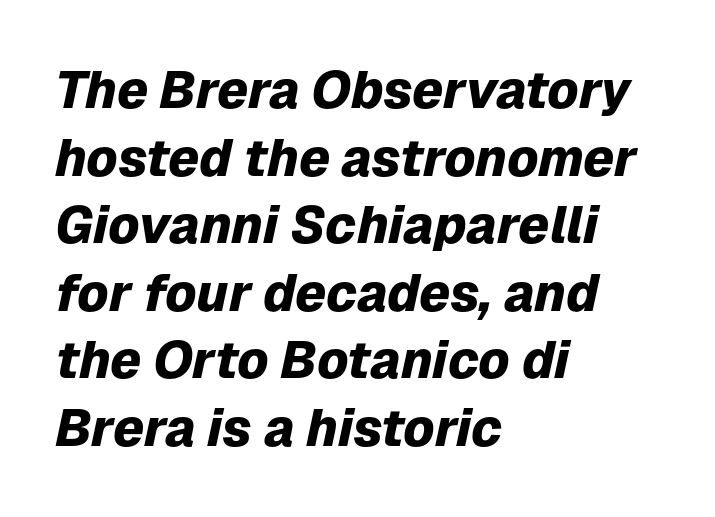
Q: Is the text bold? A: Yes.
Q: Is the text italic (slanted)? A: Yes, it leans right by about 12 degrees.
Q: Is the text underlined? A: No.
Q: How is the paragraph aligned? A: Left-aligned.
Q: Is the spacing between letters normal or unusually wide? A: Normal.
Q: Is the spacing between lines tight, normal or loose? A: Normal.
Q: Width (condensed, normal, or wide)? A: Normal.
Q: Stroke contrast? A: Low.
Q: x-height? A: Medium.
Q: Monospaced? A: No.
